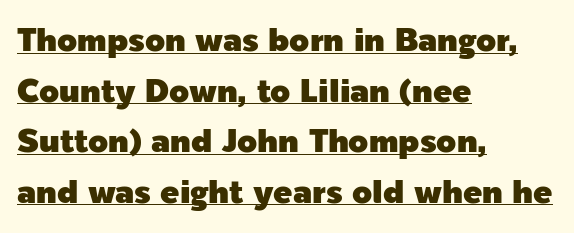
{"serif": "no", "italic": "no", "width": "normal", "x_height": "medium", "monospaced": "no", "underline": "yes", "align": "left", "line_spacing": "normal", "line_spacing_ratio": 1.58, "letter_spacing": "normal", "letter_spacing_em": 0.0, "glyph_px": 32}
